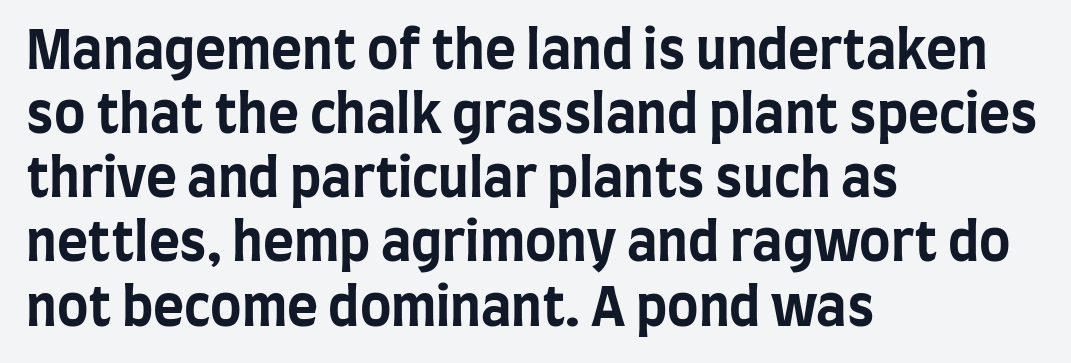
{"serif": "no", "italic": "no", "bold": "yes", "weight": "bold", "width": "condensed", "stroke_contrast": "low", "x_height": "large", "monospaced": "no", "underline": "no", "align": "left", "line_spacing_ratio": 1.21, "letter_spacing": "normal", "letter_spacing_em": 0.0, "glyph_px": 53}
